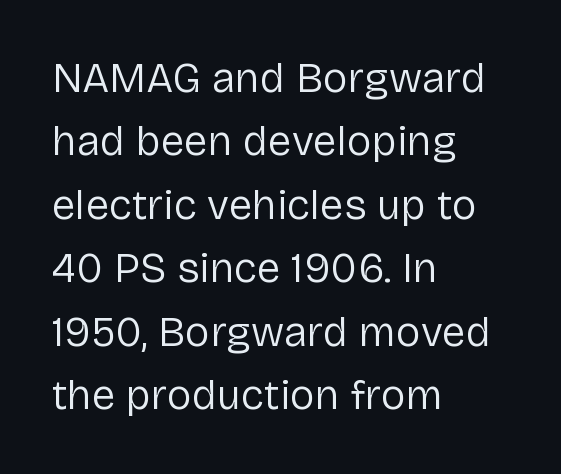
Do the characters align in a grid? No, the font is proportional. This reads as an unemphasized weight, regular at the heaviest. Reading down the block, your eye returns to a fixed left position each line. Characters remain perfectly vertical along every line.
